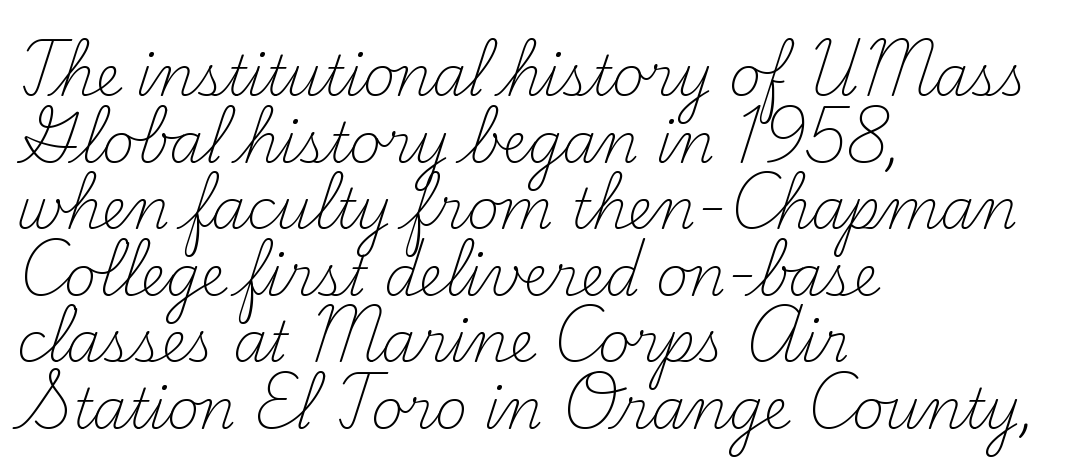
The image shows 55 px light type; set left-aligned, line spacing 1.21x, normal letter spacing, not underlined; medium stroke contrast and a small x-height.
